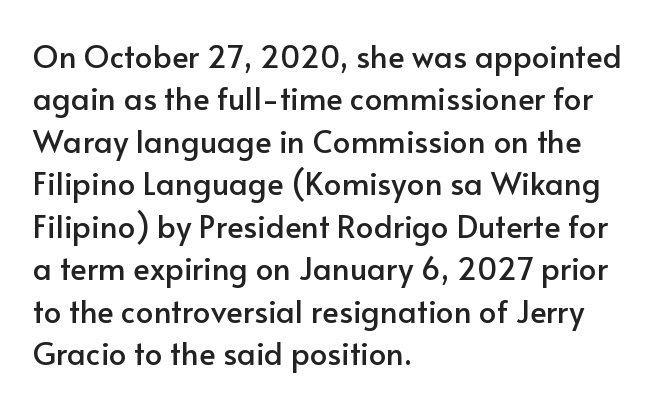
Words float on clear page, feet unadorned. Ordinary non-slanted type is in use. The glyphs in this specimen are sans serif. These lines are set flush left with a ragged right edge. Normally led — the rows are evenly, conventionally spaced. Each letter keeps its own natural width here, so spacing adapts to shape.
